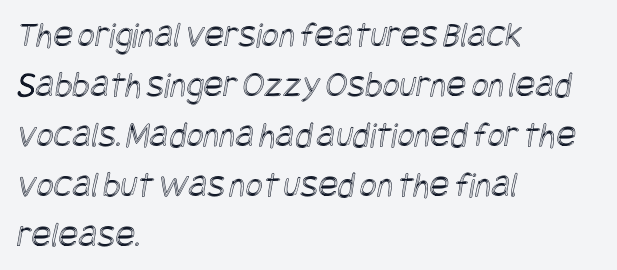
{"width": "condensed", "x_height": "large", "underline": "no", "align": "left", "line_spacing": "normal", "line_spacing_ratio": 1.35, "letter_spacing": "normal", "letter_spacing_em": 0.0, "glyph_px": 37}
